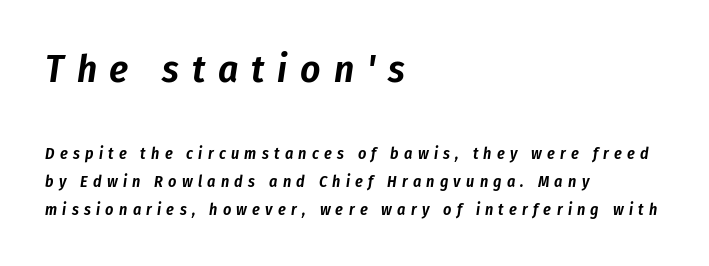
Each word looks stretched out because of the extra space between its letters. Slanted lettering throughout. Does the bottom block carry the larger type? No, the top block does. Decoration check: the copy has no underline. Casual observation: everything's shoved over to the left.
